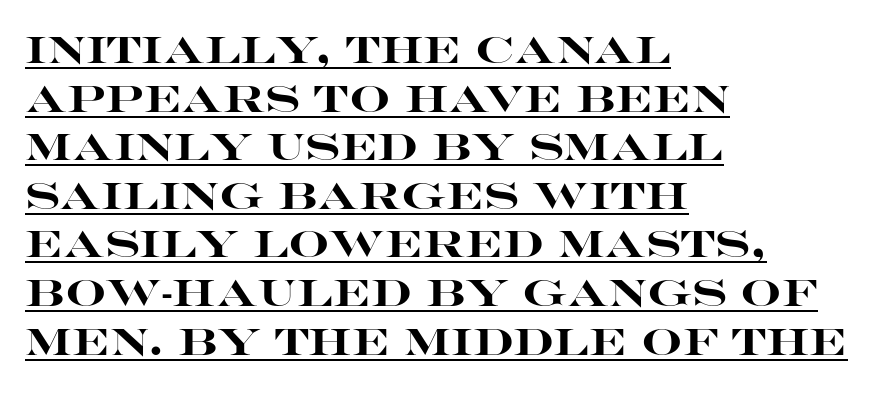
The image shows 36 px heavy, wide type, upright; set left-aligned, normal line spacing (1.35x), normal letter spacing, underlined; high stroke contrast and a large x-height.
